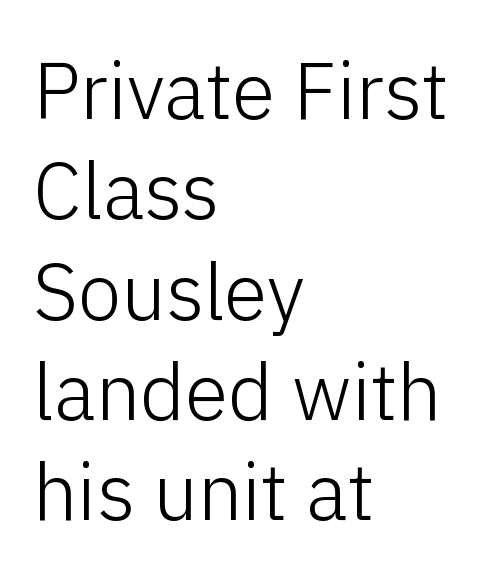
The image shows 79 px light sans-serif type, upright; set left-aligned, normal line spacing (1.27x), normal letter spacing, not underlined; low stroke contrast and a medium x-height.
